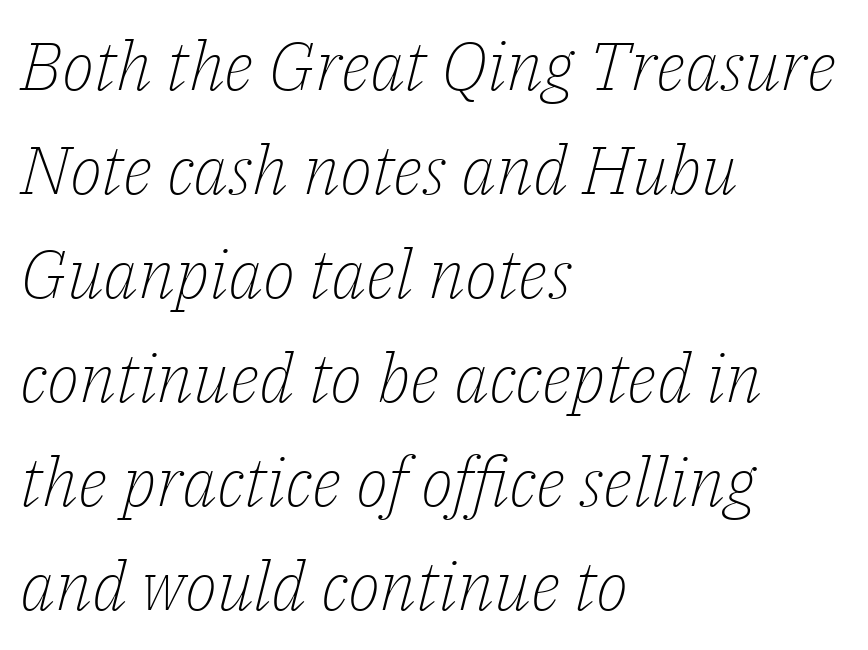
{"serif": "yes", "italic": "yes", "lean": "right", "slant_degrees": 14, "bold": "no", "weight": "light", "width": "normal", "stroke_contrast": "low", "x_height": "medium", "monospaced": "no", "underline": "no", "align": "left", "line_spacing": "normal", "line_spacing_ratio": 1.53, "letter_spacing": "normal", "letter_spacing_em": 0.0, "glyph_px": 68}
